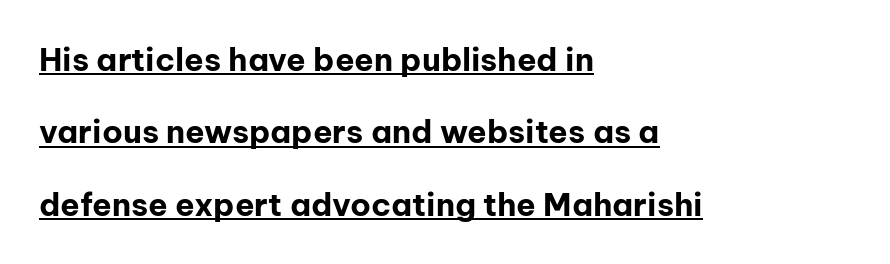
Q: Is the text bold? A: Yes.
Q: Is the text italic (slanted)? A: No, it is upright.
Q: Is the typeface a serif or a sans-serif typeface? A: Sans-serif.
Q: Is the text underlined? A: Yes.
Q: How is the paragraph aligned? A: Left-aligned.
Q: Is the spacing between letters normal or unusually wide? A: Normal.
Q: Is the spacing between lines tight, normal or loose? A: Loose.
Q: Width (condensed, normal, or wide)? A: Normal.
Q: Stroke contrast? A: Low.
Q: x-height? A: Medium.
Q: Monospaced? A: No.
